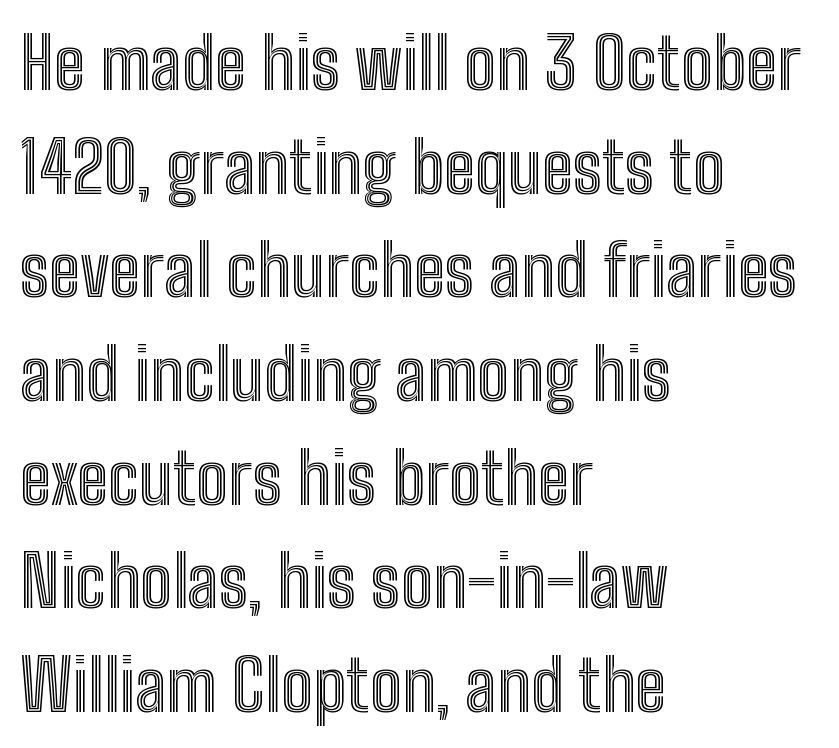
{"italic": "no", "width": "condensed", "x_height": "medium", "monospaced": "no", "underline": "no", "align": "left", "line_spacing": "normal", "line_spacing_ratio": 1.46, "letter_spacing": "normal", "letter_spacing_em": 0.0, "glyph_px": 71}
